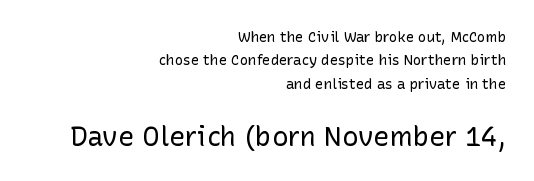
The rendering uses a moderate line-height, typical for paragraphs. The font is comparable to plain body text, perhaps lighter. Ordinary non-slanted type is in use. The compositor pushed each line to the right boundary.
